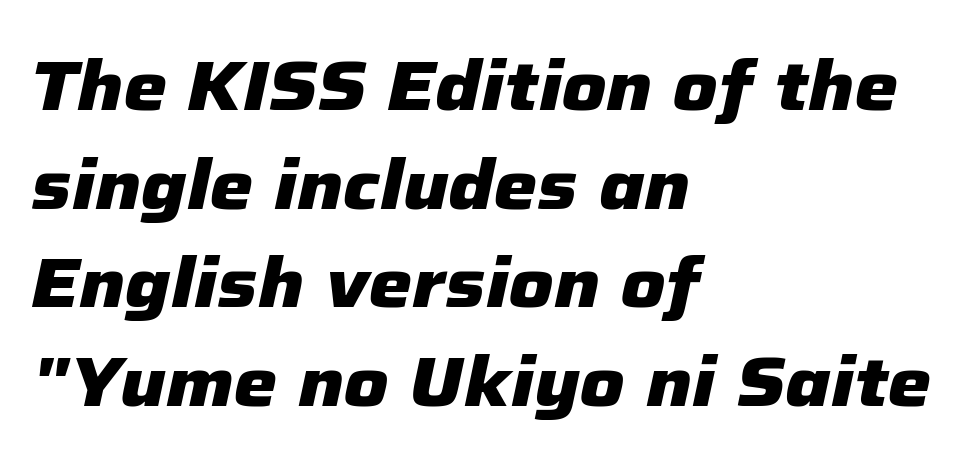
The image shows 69 px heavy type, italic (leaning right); set left-aligned, normal line spacing (1.43x), normal letter spacing, not underlined; low stroke contrast and a medium x-height.
